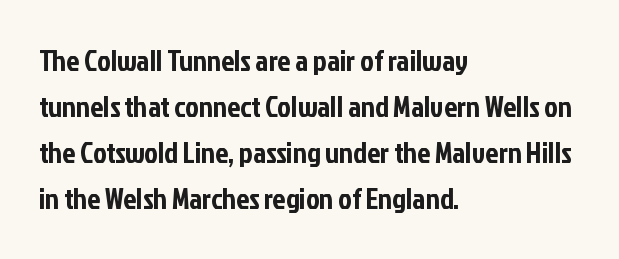
{"serif": "no", "italic": "no", "width": "condensed", "stroke_contrast": "low", "x_height": "medium", "monospaced": "no", "underline": "no", "align": "left", "line_spacing": "normal", "line_spacing_ratio": 1.59, "letter_spacing": "normal", "letter_spacing_em": 0.0, "glyph_px": 29}
